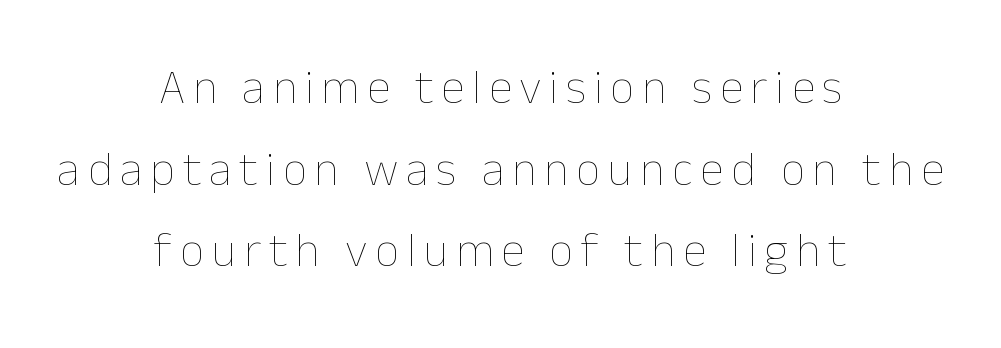
These lines are rendered in a variable-pitch font. Typeset on center — no edge is straight. The strokes are not fattened; the text isn't bold. This rendering features lettering with no underline.
